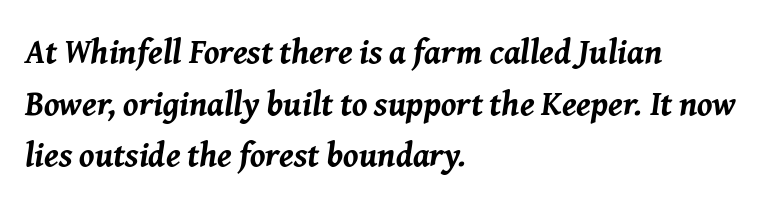
Q: Is the text bold? A: Yes.
Q: Is the text italic (slanted)? A: Yes, it leans right by about 8 degrees.
Q: Is the text underlined? A: No.
Q: How is the paragraph aligned? A: Left-aligned.
Q: Is the spacing between letters normal or unusually wide? A: Normal.
Q: Is the spacing between lines tight, normal or loose? A: Normal.
Q: Width (condensed, normal, or wide)? A: Normal.
Q: Stroke contrast? A: Medium.
Q: x-height? A: Medium.
Q: Monospaced? A: No.
